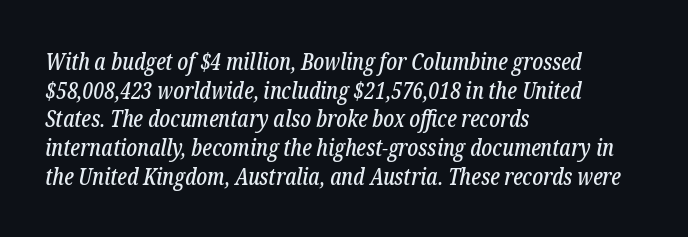
The image shows 23 px text type, italic (leaning right); set left-aligned, normal line spacing (1.25x), normal letter spacing, not underlined.
